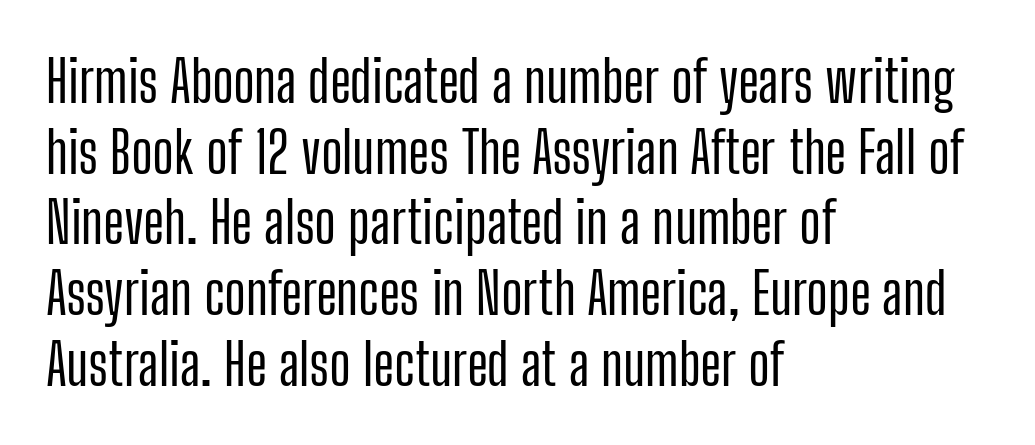
{"serif": "no", "italic": "no", "width": "condensed", "stroke_contrast": "low", "x_height": "medium", "monospaced": "no", "underline": "no", "align": "left", "line_spacing_ratio": 1.24, "letter_spacing": "normal", "letter_spacing_em": 0.0, "glyph_px": 57}
